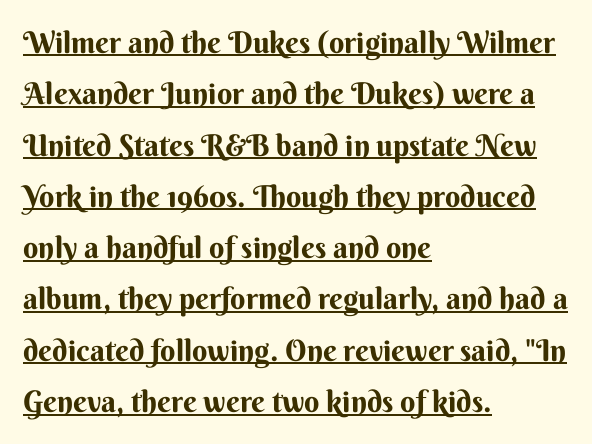
{"serif": "no", "italic": "no", "width": "normal", "stroke_contrast": "medium", "x_height": "small", "monospaced": "no", "underline": "yes", "align": "left", "line_spacing_ratio": 1.71, "letter_spacing": "normal", "letter_spacing_em": 0.0, "glyph_px": 30}
